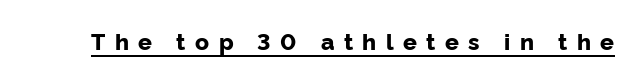
Q: Is the text bold? A: Yes.
Q: Is the text italic (slanted)? A: No, it is upright.
Q: Is the text underlined? A: Yes.
Q: Is the spacing between letters normal or unusually wide? A: Unusually wide.
